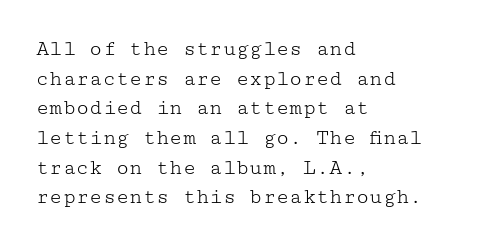
{"italic": "no", "bold": "no", "underline": "no", "align": "left", "line_spacing": "normal", "line_spacing_ratio": 1.35, "letter_spacing": "normal", "letter_spacing_em": 0.0, "glyph_px": 22}
